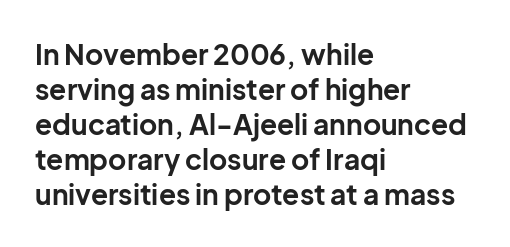
{"serif": "no", "italic": "no", "bold": "yes", "weight": "bold", "width": "normal", "stroke_contrast": "low", "x_height": "medium", "monospaced": "no", "underline": "no", "align": "left", "line_spacing": "normal", "line_spacing_ratio": 1.25, "letter_spacing": "normal", "letter_spacing_em": 0.0, "glyph_px": 28}
